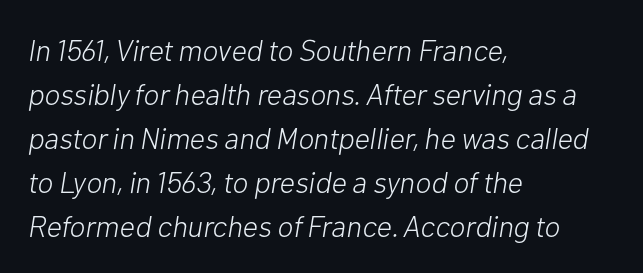
The glyphs look as if they've been sheared to an angle. Caption: face not bold, strokes unweighted. The face used here is proportionally spaced, like ordinary book or web type. Between one letter and the next there's only the usual sliver of space. The zone under the glyphs is completely vacant.
